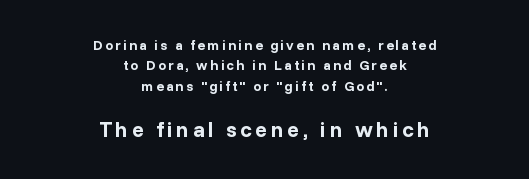
The image shows 22 px bold type, upright; set centered, normal line spacing (1.46x), not underlined; the second (bottom) block is 1.57x larger.
